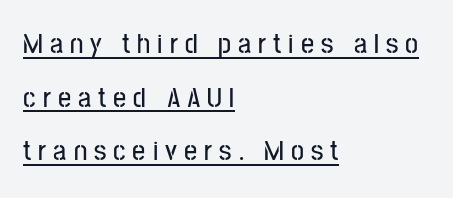
The image shows 29 px condensed sans-serif type, upright; set left-aligned, line spacing 1.85x, unusually wide letter spacing (+0.24 em), underlined; low stroke contrast and a medium x-height.
